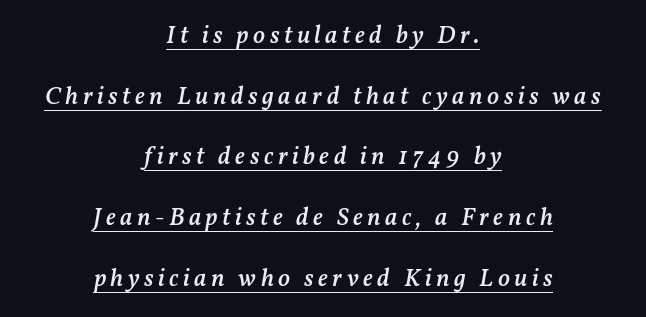
Reading down the block, each line starts at a different indent, mirrored at its end. A fair bit of extra ink — the face is semibold, not bold. Has an underline been added? It has. A great deal of white space separates one row of letters from the next. Rendered with sloped, italic letterforms.
